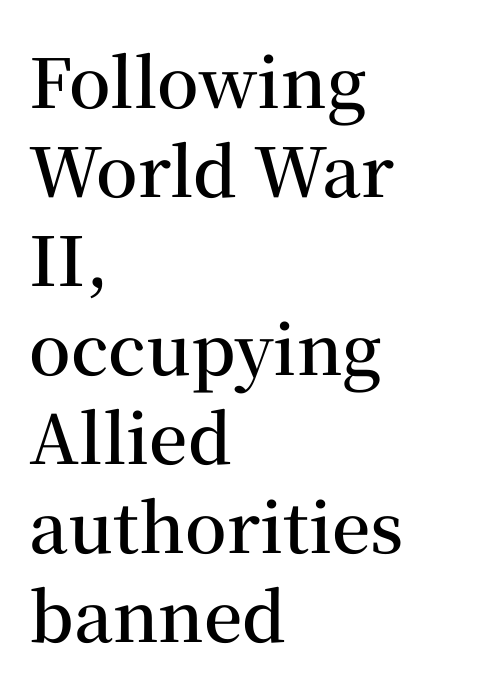
{"serif": "yes", "italic": "no", "bold": "semi", "weight": "semibold", "width": "normal", "stroke_contrast": "medium", "x_height": "medium", "monospaced": "no", "underline": "no", "align": "left", "line_spacing": "normal", "line_spacing_ratio": 1.31, "letter_spacing": "normal", "letter_spacing_em": 0.0, "glyph_px": 68}
